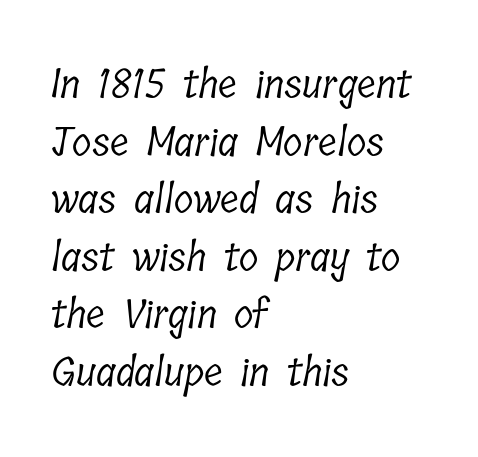
Q: Is the text bold? A: No.
Q: Is the typeface a serif or a sans-serif typeface? A: Serif.
Q: Is the text underlined? A: No.
Q: How is the paragraph aligned? A: Left-aligned.
Q: Is the spacing between letters normal or unusually wide? A: Normal.
Q: Is the spacing between lines tight, normal or loose? A: Normal.
Q: Width (condensed, normal, or wide)? A: Condensed.
Q: Stroke contrast? A: Low.
Q: x-height? A: Medium.
Q: Monospaced? A: No.
